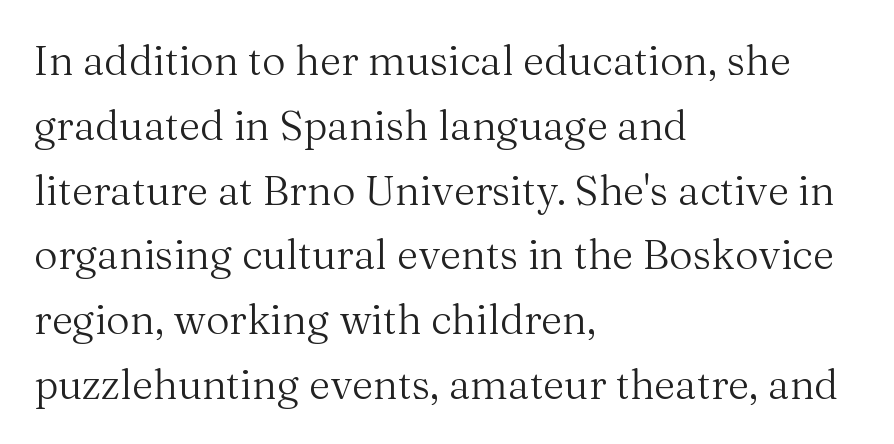
{"serif": "yes", "italic": "no", "bold": "no", "weight": "regular", "width": "normal", "stroke_contrast": "medium", "x_height": "medium", "monospaced": "no", "underline": "no", "align": "left", "line_spacing": "normal", "line_spacing_ratio": 1.58, "letter_spacing": "normal", "letter_spacing_em": 0.0, "glyph_px": 41}
